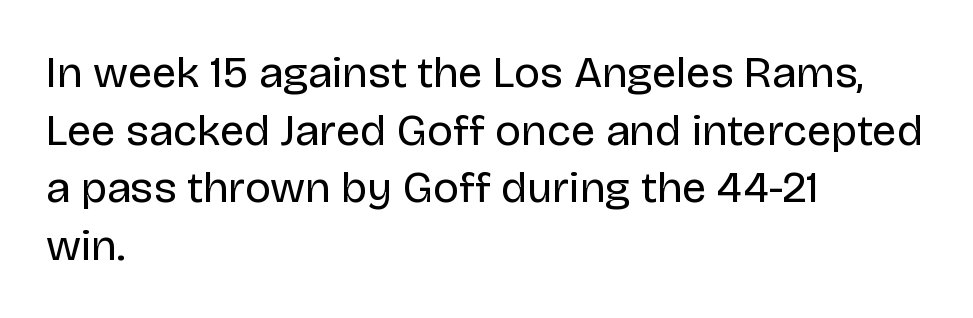
{"serif": "no", "italic": "no", "bold": "no", "weight": "regular", "width": "normal", "stroke_contrast": "low", "x_height": "large", "monospaced": "no", "underline": "no", "align": "left", "line_spacing": "normal", "line_spacing_ratio": 1.31, "letter_spacing": "normal", "letter_spacing_em": 0.0, "glyph_px": 44}
